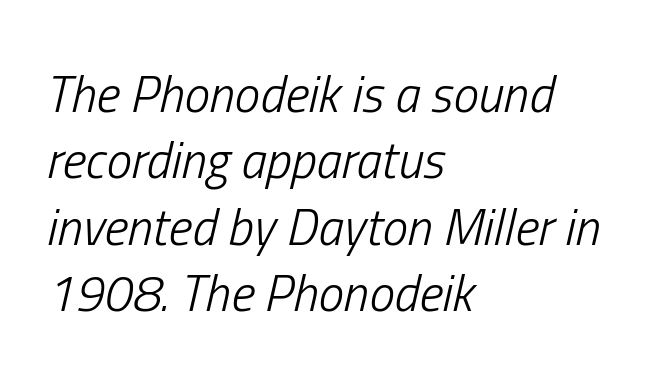
Regular leading. Caption: standard tracking, unaltered. These lines are set flush left with a ragged right edge. Is this a fixed-width face? No — the glyphs have proportional, varying widths. Every character sits at an angle, as italics do. Ink coverage per letter is moderate at most.
